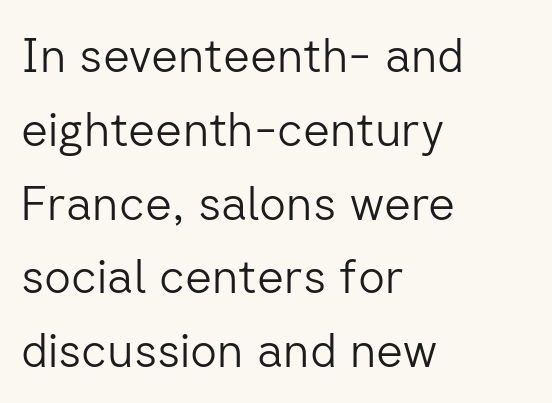
{"serif": "no", "italic": "no", "bold": "no", "weight": "light", "width": "normal", "stroke_contrast": "low", "x_height": "medium", "monospaced": "no", "underline": "no", "align": "left", "line_spacing": "normal", "line_spacing_ratio": 1.57, "letter_spacing": "normal", "letter_spacing_em": 0.0, "glyph_px": 47}
